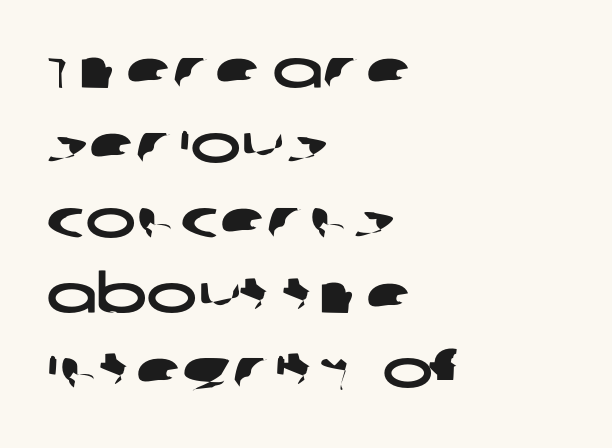
{"serif": "no", "width": "wide", "stroke_contrast": "low", "x_height": "large", "monospaced": "no", "underline": "no", "align": "left", "line_spacing": "normal", "line_spacing_ratio": 1.39, "letter_spacing": "normal", "letter_spacing_em": 0.0, "glyph_px": 54}
